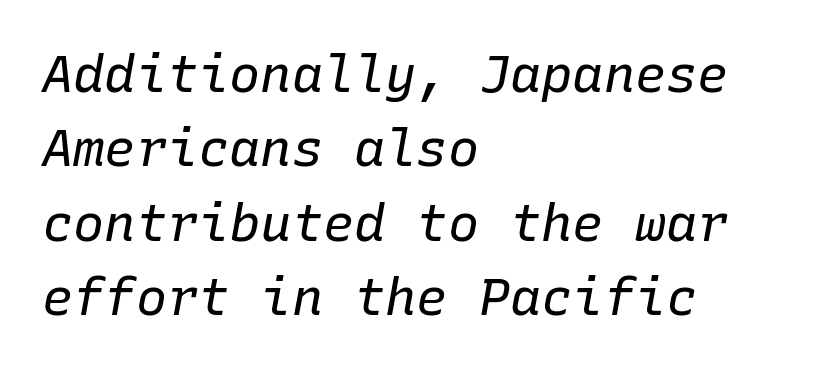
{"italic": "yes", "lean": "right", "slant_degrees": 10, "bold": "no", "weight": "regular", "width": "normal", "stroke_contrast": "low", "x_height": "medium", "monospaced": "yes", "underline": "no", "align": "left", "line_spacing": "normal", "line_spacing_ratio": 1.43, "letter_spacing": "normal", "letter_spacing_em": 0.0, "glyph_px": 52}
